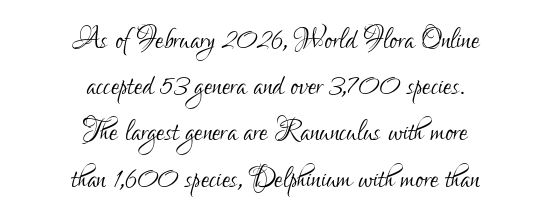
The image shows 37 px light, condensed sans-serif type; set centered, normal line spacing (1.25x), normal letter spacing, not underlined; low stroke contrast and a small x-height.
